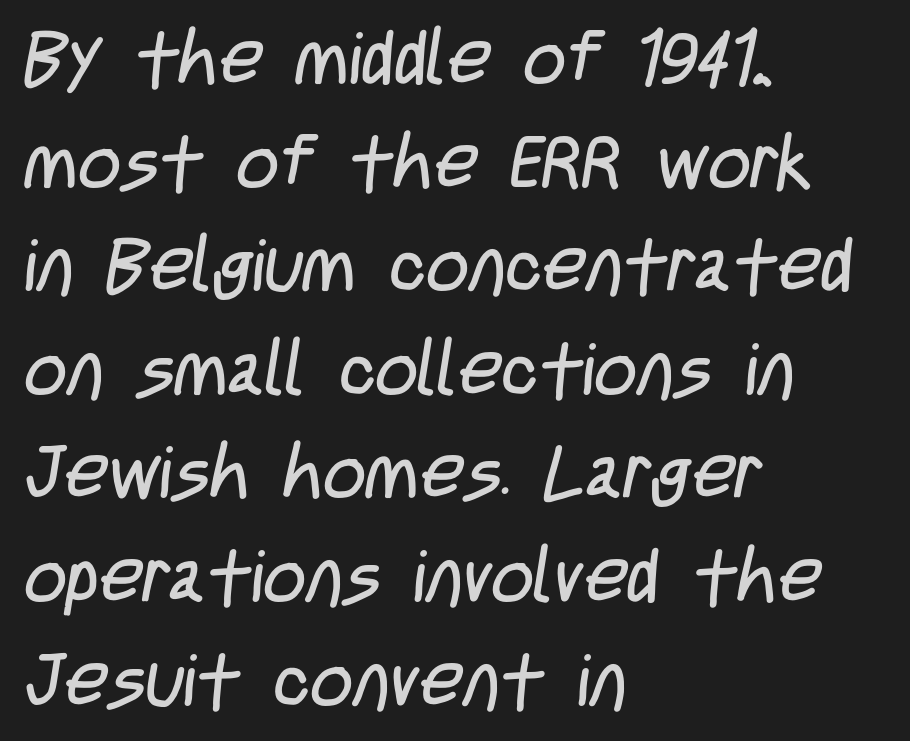
{"serif": "no", "bold": "no", "weight": "regular", "width": "condensed", "stroke_contrast": "low", "x_height": "large", "monospaced": "no", "underline": "no", "align": "left", "line_spacing": "normal", "line_spacing_ratio": 1.4, "letter_spacing": "normal", "letter_spacing_em": 0.0, "glyph_px": 74}
